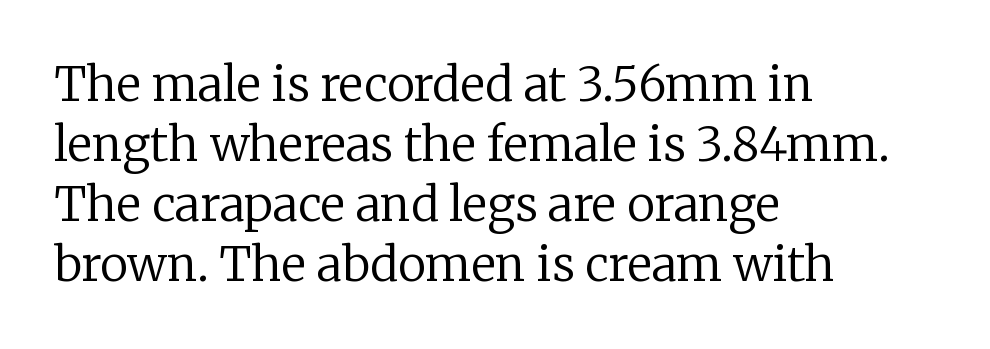
Q: Is the text bold? A: No.
Q: Is the text italic (slanted)? A: No, it is upright.
Q: Is the typeface a serif or a sans-serif typeface? A: Serif.
Q: Is the text underlined? A: No.
Q: How is the paragraph aligned? A: Left-aligned.
Q: Is the spacing between letters normal or unusually wide? A: Normal.
Q: Is the spacing between lines tight, normal or loose? A: Normal.
Q: Width (condensed, normal, or wide)? A: Normal.
Q: Stroke contrast? A: Low.
Q: x-height? A: Medium.
Q: Monospaced? A: No.
